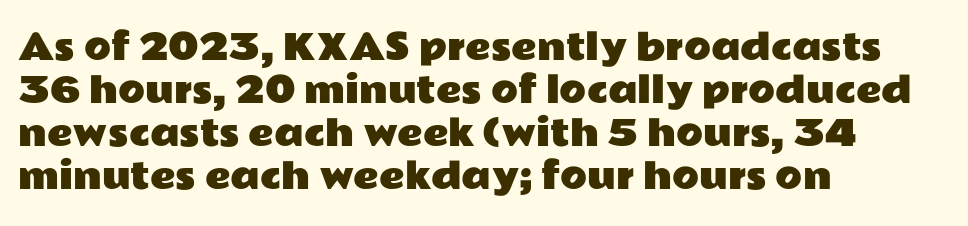
Q: Is the text italic (slanted)? A: No, it is upright.
Q: Is the typeface a serif or a sans-serif typeface? A: Sans-serif.
Q: Is the text underlined? A: No.
Q: How is the paragraph aligned? A: Left-aligned.
Q: Is the spacing between letters normal or unusually wide? A: Normal.
Q: Width (condensed, normal, or wide)? A: Wide.
Q: Stroke contrast? A: Low.
Q: x-height? A: Medium.
Q: Monospaced? A: No.
